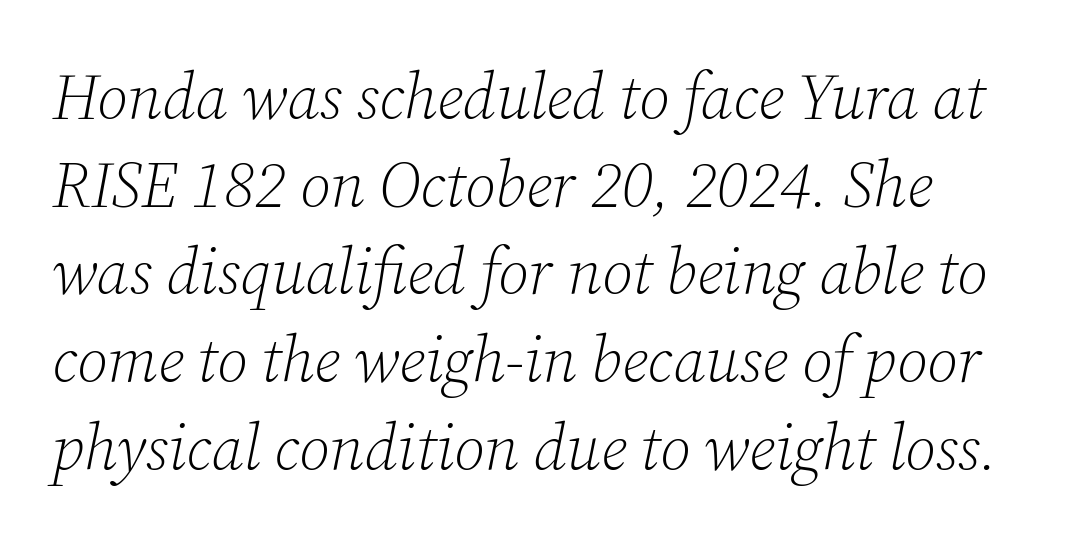
Quick note: underline off. Each stroke keeps to a modest, everyday thickness or less. Looking at the ascenders, they clearly lean. Layout note: lines flush left. Font category for this specimen: serif. Students, observe: this is what conventionally led text looks like.
